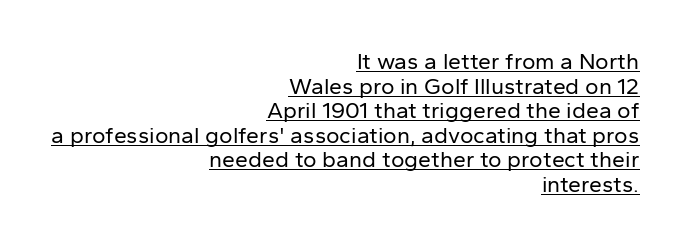
The image shows 23 px text type, upright; set right-aligned, tight line spacing (1.07x), normal letter spacing, underlined.
